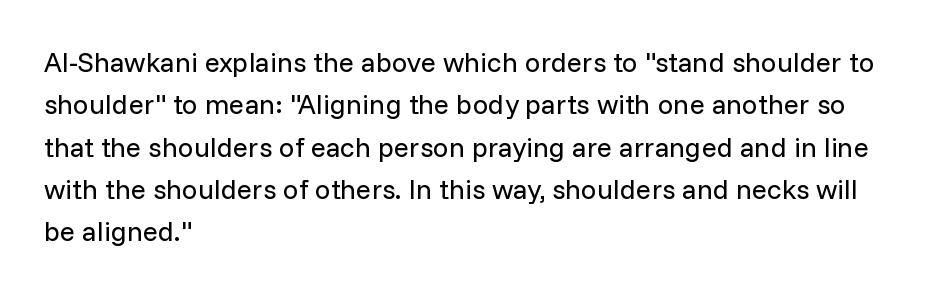
Alignment: flush left. Beneath every word, the page is bare. Successive baselines arrive at the customary interval. The rendering keeps characters at their native spacing. The glyphs in this specimen are sans serif. Note the varied advance widths — an 'i' is clearly narrower than an 'm'.
